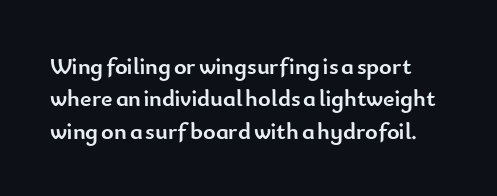
The image shows 24 px bold type, upright; set normal line spacing (1.35x), normal letter spacing, not underlined.
